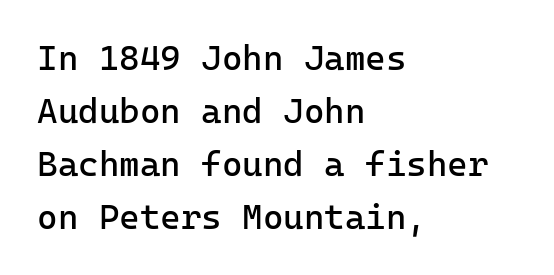
The image shows 35 px regular-weight sans-serif type, upright, monospaced; set left-aligned, normal line spacing (1.51x), normal letter spacing, not underlined; low stroke contrast and a medium x-height.
